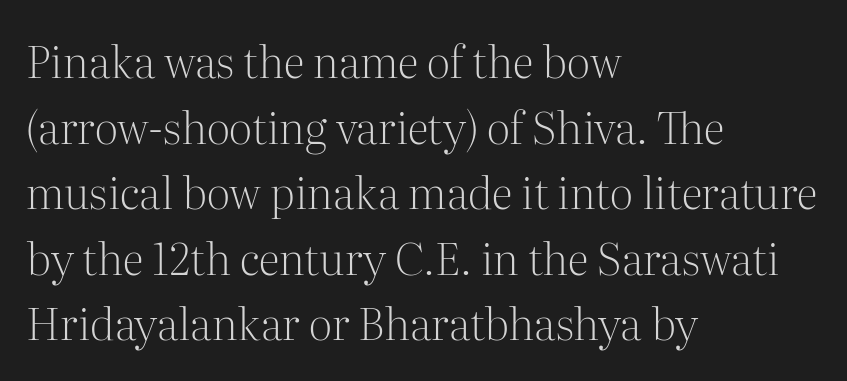
Unmarked baselines from the first word to the last. Tracking here is standard; glyphs follow each other at the usual distance. Vertical spacing — default. Is this a fixed-width face? No — the glyphs have proportional, varying widths. The font's upright variant was chosen for this text.
